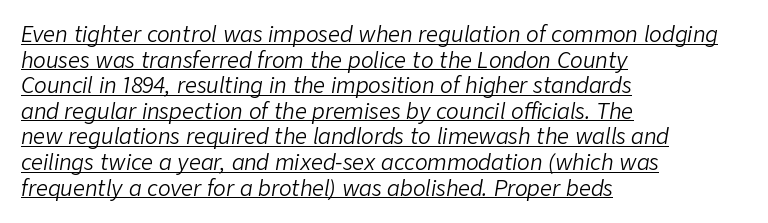
Glyph-to-glyph distance matches everyday printed text. Each line of the rendering has a horizontal stroke beneath the glyphs. The face used here has a pronounced slope to its letters. Weight: not bold — regular or lighter. Which margin do the lines hug? The left one — the right edge is uneven.
